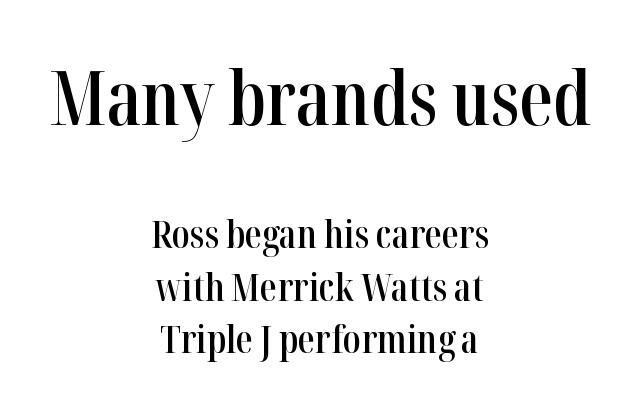
Q: Is the text bold? A: Semi-bold.
Q: Is the text italic (slanted)? A: No, it is upright.
Q: Is the typeface a serif or a sans-serif typeface? A: Serif.
Q: Is the text underlined? A: No.
Q: How is the paragraph aligned? A: Centered.
Q: Is the spacing between letters normal or unusually wide? A: Normal.
Q: Is the spacing between lines tight, normal or loose? A: Normal.
Q: Which block of text is set in a larger size, the first (top) or the second (bottom)? A: The first (top) one.
Q: Width (condensed, normal, or wide)? A: Condensed.
Q: Stroke contrast? A: High.
Q: x-height? A: Medium.
Q: Monospaced? A: No.
